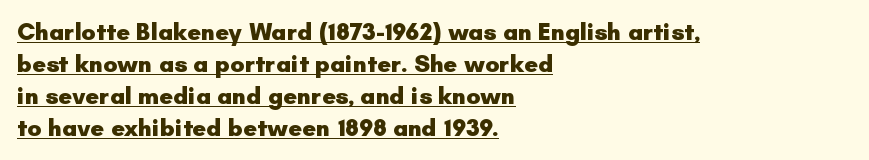
The image shows 24 px bold type, upright; set left-aligned, normal line spacing (1.33x), normal letter spacing, underlined.
